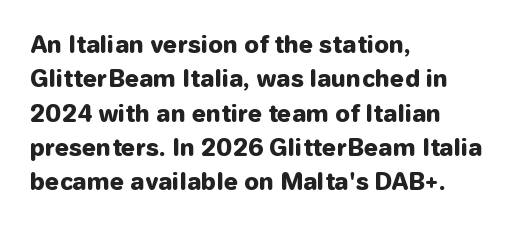
The space directly below the letters is spotless. Interline gaps are of average width in this sample. Ascenders rise straight up at ninety degrees. The rendering anchors every line to the left-hand side. The horizontal fit of the characters is conventional and even. The sample has been set heavy, in full bold.
